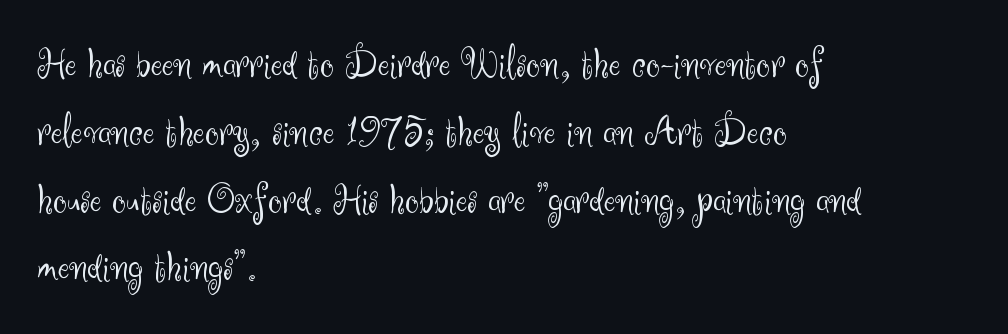
Type without underlining. Casual observation: everything's shoved over to the left. In terms of letterspacing, this is plain default setting. A light-to-regular cut is what we see here. Posture: vertical.
